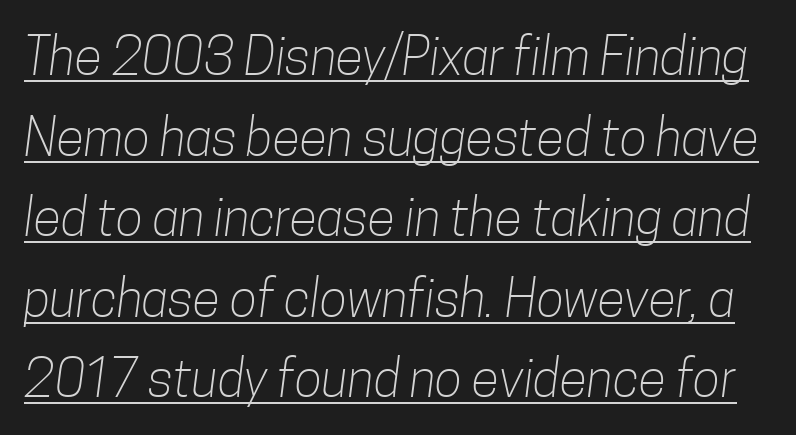
{"serif": "no", "bold": "no", "weight": "light", "width": "condensed", "stroke_contrast": "low", "x_height": "medium", "monospaced": "no", "underline": "yes", "line_spacing": "normal", "line_spacing_ratio": 1.58, "letter_spacing": "normal", "letter_spacing_em": 0.0, "glyph_px": 51}
